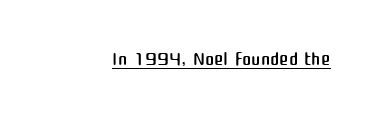
The image shows 28 px regular-weight sans-serif type, upright; set normal letter spacing, underlined; medium stroke contrast and a medium x-height.
